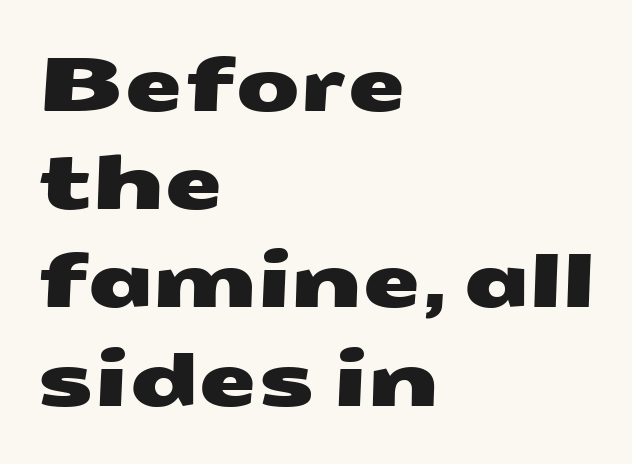
The image shows 75 px wide sans-serif type; set left-aligned, normal line spacing (1.31x), normal letter spacing, not underlined; medium stroke contrast and a medium x-height.
